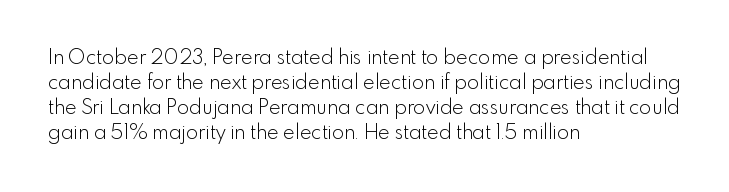
{"italic": "no", "bold": "no", "underline": "no", "align": "left", "line_spacing": "normal", "line_spacing_ratio": 1.25, "letter_spacing": "normal", "letter_spacing_em": 0.0, "glyph_px": 20}
